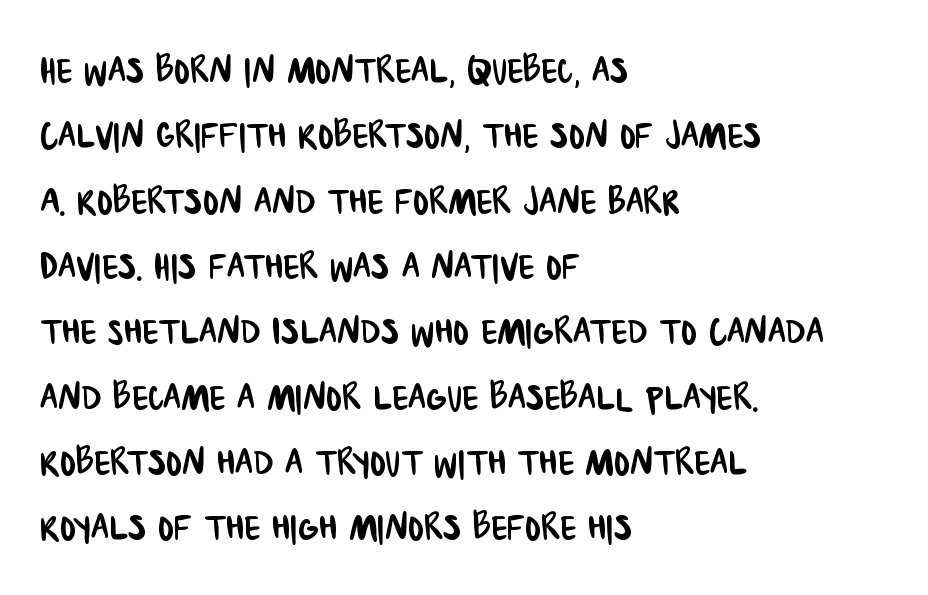
{"serif": "no", "width": "condensed", "stroke_contrast": "low", "x_height": "large", "monospaced": "no", "underline": "no", "align": "left", "line_spacing": "normal", "line_spacing_ratio": 1.39, "letter_spacing": "normal", "letter_spacing_em": 0.0, "glyph_px": 47}
